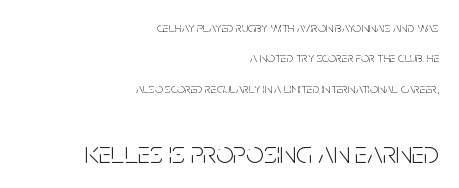
The image shows 31 px light, condensed sans-serif type, upright; set right-aligned, loose line spacing (2.17x), normal letter spacing, not underlined; the second (bottom) block is 2.21x larger; low stroke contrast and a large x-height.
